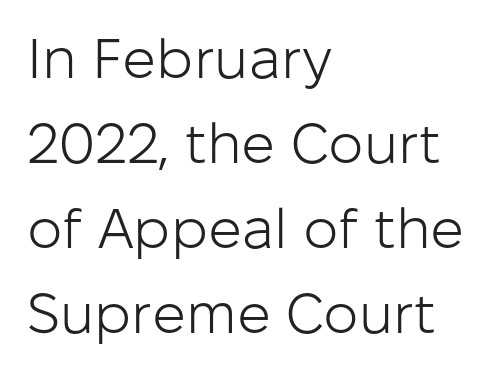
Q: Is the text bold? A: No.
Q: Is the text italic (slanted)? A: No, it is upright.
Q: Is the typeface a serif or a sans-serif typeface? A: Sans-serif.
Q: Is the text underlined? A: No.
Q: How is the paragraph aligned? A: Left-aligned.
Q: Is the spacing between letters normal or unusually wide? A: Normal.
Q: Is the spacing between lines tight, normal or loose? A: Normal.
Q: Width (condensed, normal, or wide)? A: Normal.
Q: Stroke contrast? A: Low.
Q: x-height? A: Medium.
Q: Monospaced? A: No.
